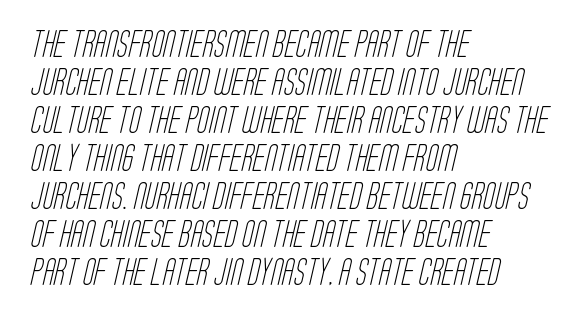
The image shows 27 px text type; set left-aligned, normal line spacing (1.41x), normal letter spacing, not underlined.
